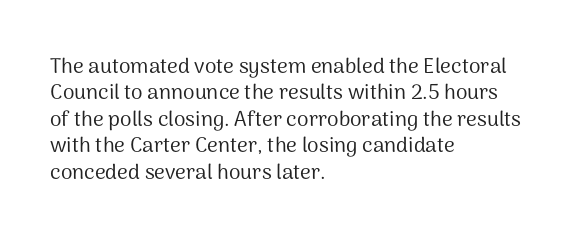
The rendering uses a moderate line-height, typical for paragraphs. Only glyphs here, with clear space below each row. The passage is arranged the way most books set body copy — flush left. Spacing between characters is what you'd get straight out of the box.
